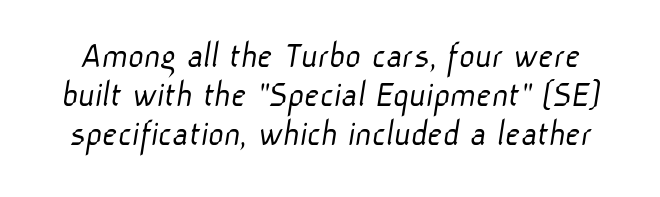
The image shows 38 px light sans-serif type; set tight line spacing (1.03x), normal letter spacing, not underlined; low stroke contrast and a medium x-height.
